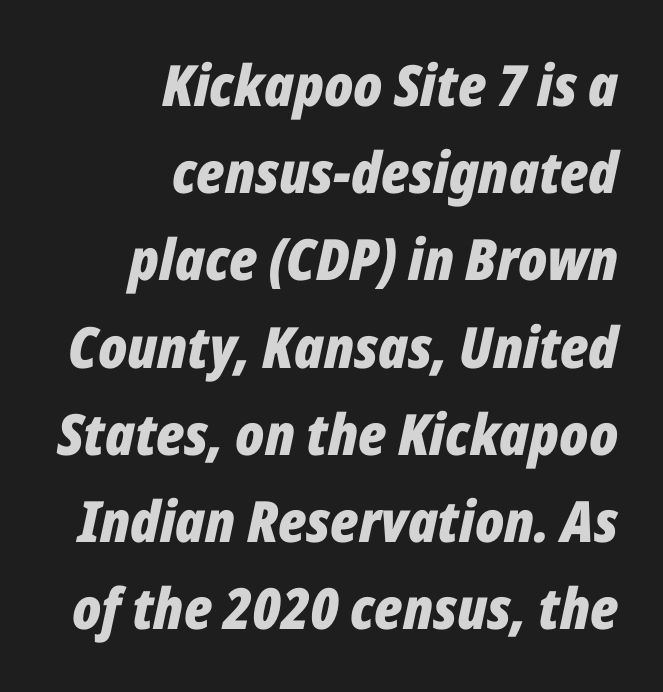
{"italic": "yes", "lean": "right", "slant_degrees": 12, "bold": "yes", "weight": "bold", "width": "condensed", "stroke_contrast": "low", "x_height": "medium", "monospaced": "no", "underline": "no", "align": "right", "line_spacing": "normal", "line_spacing_ratio": 1.53, "letter_spacing": "normal", "letter_spacing_em": 0.0, "glyph_px": 57}
